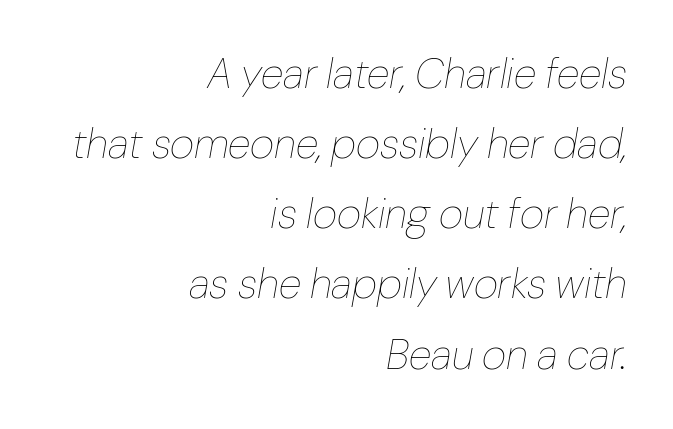
{"italic": "yes", "lean": "right", "slant_degrees": 10, "bold": "no", "weight": "thin", "width": "normal", "stroke_contrast": "low", "x_height": "medium", "monospaced": "no", "underline": "no", "align": "right", "line_spacing": "normal", "line_spacing_ratio": 1.67, "letter_spacing": "normal", "letter_spacing_em": 0.0, "glyph_px": 42}
